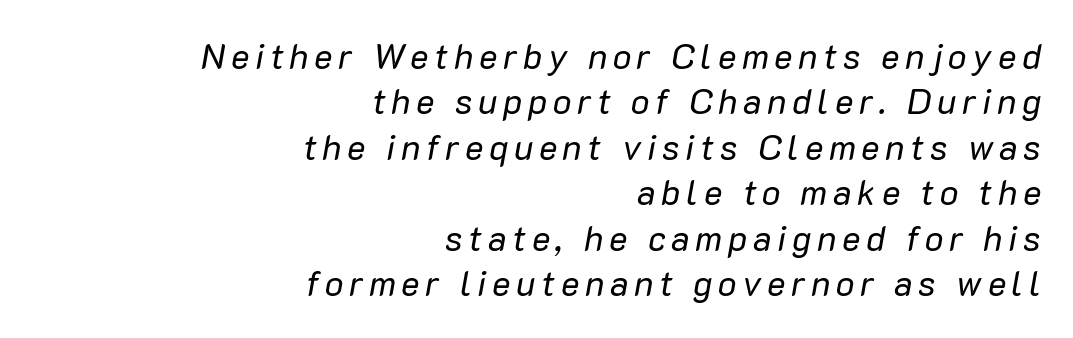
{"italic": "yes", "lean": "right", "slant_degrees": 10, "bold": "no", "weight": "regular", "width": "normal", "stroke_contrast": "low", "x_height": "medium", "monospaced": "no", "underline": "no", "align": "right", "line_spacing": "normal", "line_spacing_ratio": 1.3, "glyph_px": 35}
